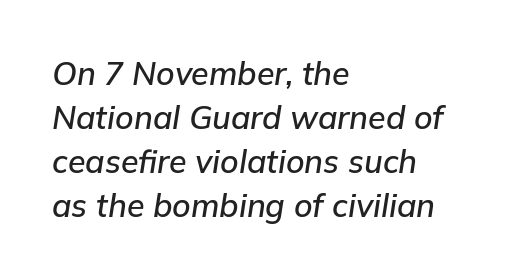
{"italic": "yes", "lean": "right", "slant_degrees": 9, "width": "normal", "stroke_contrast": "low", "x_height": "medium", "monospaced": "no", "underline": "no", "align": "left", "line_spacing": "normal", "line_spacing_ratio": 1.38, "letter_spacing": "normal", "letter_spacing_em": 0.0, "glyph_px": 32}
